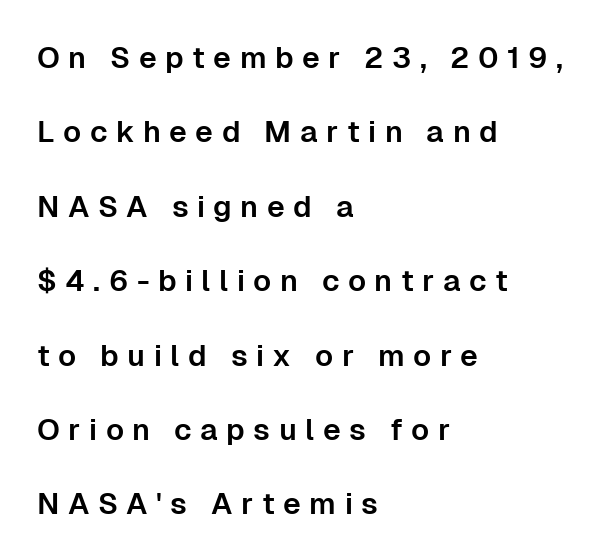
{"serif": "no", "italic": "no", "width": "normal", "stroke_contrast": "low", "x_height": "medium", "monospaced": "no", "underline": "no", "align": "left", "line_spacing": "loose", "line_spacing_ratio": 2.48, "letter_spacing": "wide", "letter_spacing_em": 0.28, "glyph_px": 30}
